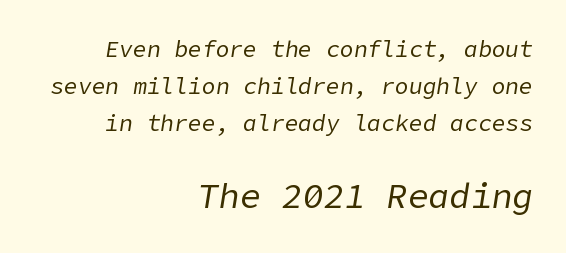
Unmarked baselines from the first word to the last. Nothing unusual about the tracking: characters are spaced as the font intends. Heft: none added — not bold. The passage shown begins with its smaller block and ends with its larger one. This sample is right-justified, so line beginnings fall wherever the words allow.
